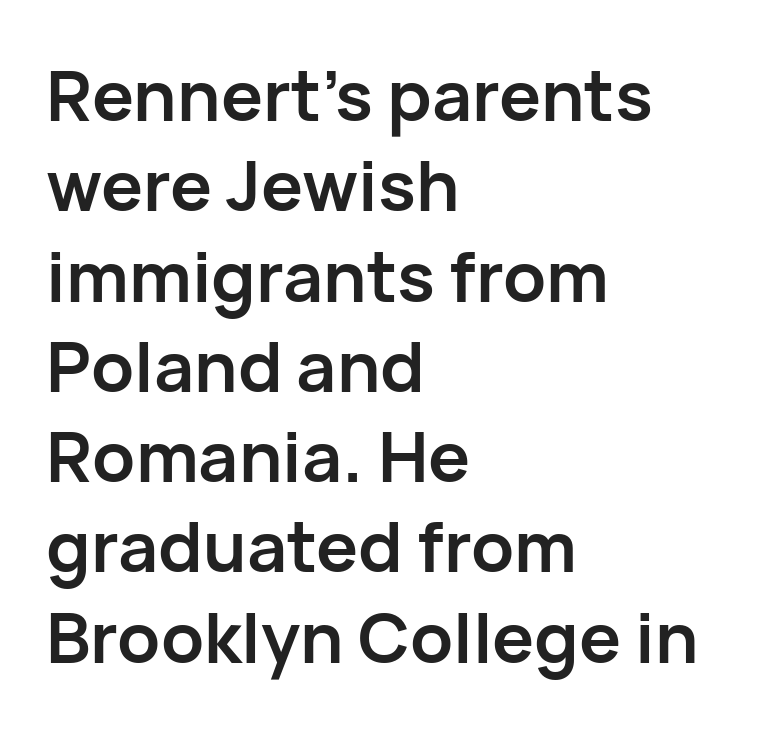
The image shows 70 px semibold sans-serif type, upright; set left-aligned, normal line spacing (1.29x), normal letter spacing, not underlined; low stroke contrast and a medium x-height.
